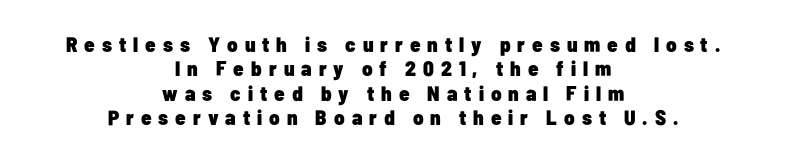
The image shows 21 px bold type, upright; set centered, line spacing 1.16x, unusually wide letter spacing (+0.33 em), not underlined.
